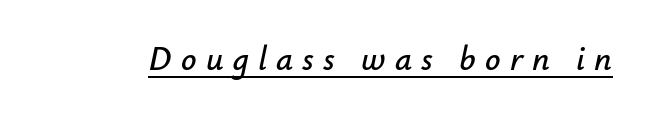
Think of a printed novel: that variable character pitch is what you see here. Is the type slanted? Yes — the strokes lean at a clear angle. Loose tracking; the words dissolve into strings of separated letters. This sample carries an underscore along the baseline area.
